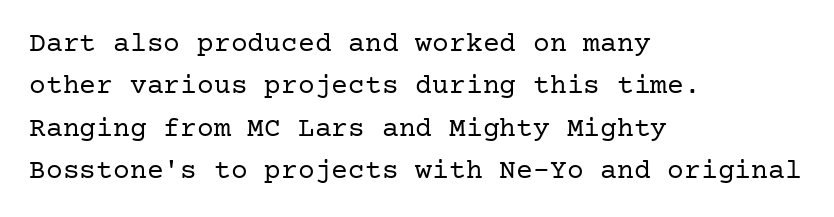
You can tell from the footed stems that serif type was used. Short and long lines alike share a common starting point at left. Letters have the restrained weight of plain body copy at most. Tracking value appears to be zero — textbook default spacing. Lines of text with bare space underneath.
